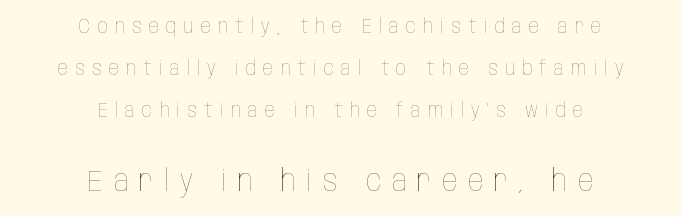
The foot of each line stays bare and open. Think of a printed novel: that variable character pitch is what you see here. The tracking reads as deliberately expanded to a designer's eye. Leading: increased.
